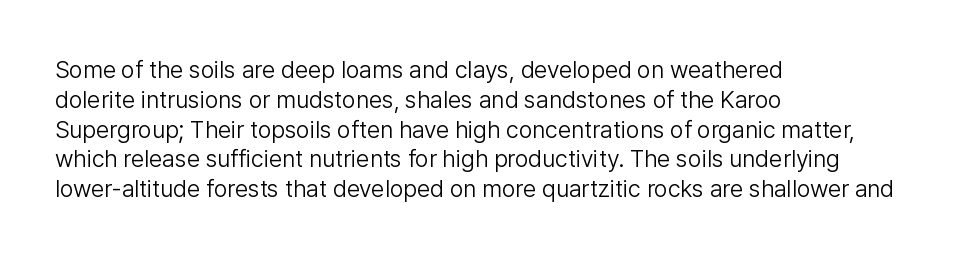
If you drew a line through each stem, it would be perfectly vertical. Tracking value appears to be zero — textbook default spacing. The rag falls on the right side of this text block. The face looks like a standard text weight, possibly lighter. The string is rendered with underlining switched off.
